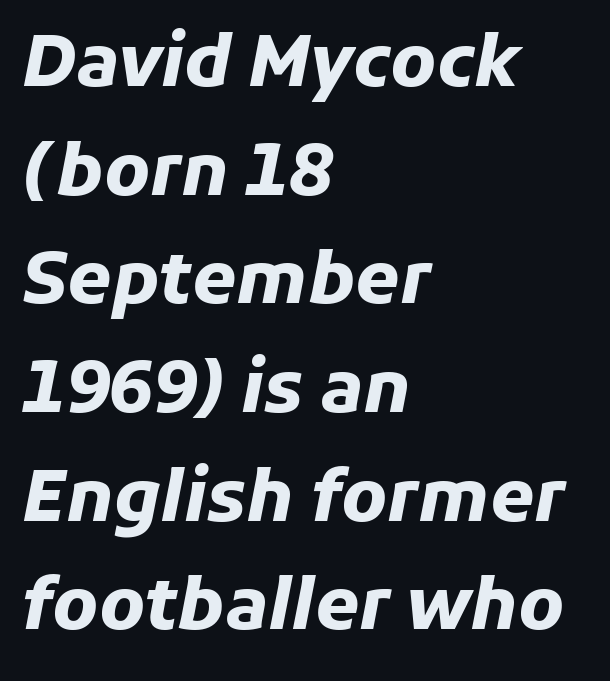
{"italic": "yes", "lean": "right", "slant_degrees": 11, "bold": "yes", "weight": "heavy", "width": "normal", "stroke_contrast": "low", "x_height": "medium", "monospaced": "no", "underline": "no", "align": "left", "line_spacing": "normal", "line_spacing_ratio": 1.53, "letter_spacing": "normal", "letter_spacing_em": 0.0, "glyph_px": 71}
